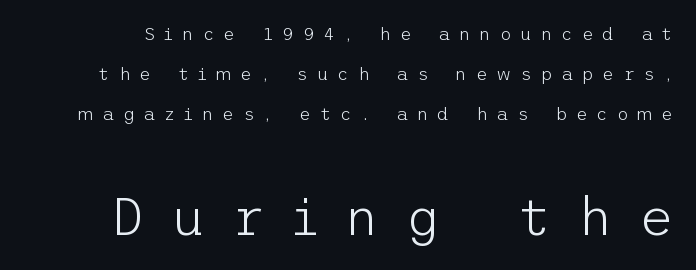
{"serif": "no", "italic": "no", "bold": "no", "weight": "light", "width": "normal", "stroke_contrast": "low", "x_height": "medium", "underline": "no", "line_spacing": "loose", "line_spacing_ratio": 2.23, "letter_spacing": "wide", "letter_spacing_em": 0.49, "larger_block": "second", "size_ratio": 2.94, "glyph_px": 53}
